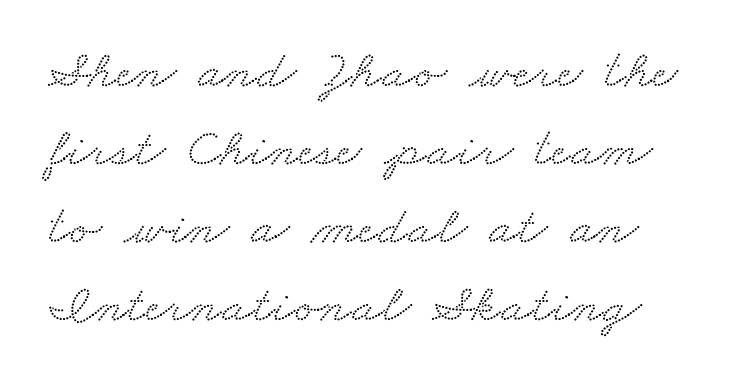
{"serif": "yes", "width": "wide", "stroke_contrast": "low", "x_height": "small", "monospaced": "no", "underline": "no", "line_spacing": "normal", "line_spacing_ratio": 1.42, "letter_spacing": "normal", "letter_spacing_em": 0.0, "glyph_px": 55}
